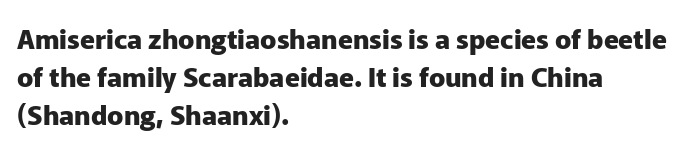
{"italic": "no", "bold": "yes", "underline": "no", "align": "left", "line_spacing": "normal", "line_spacing_ratio": 1.41, "letter_spacing": "normal", "letter_spacing_em": 0.0, "glyph_px": 27}
